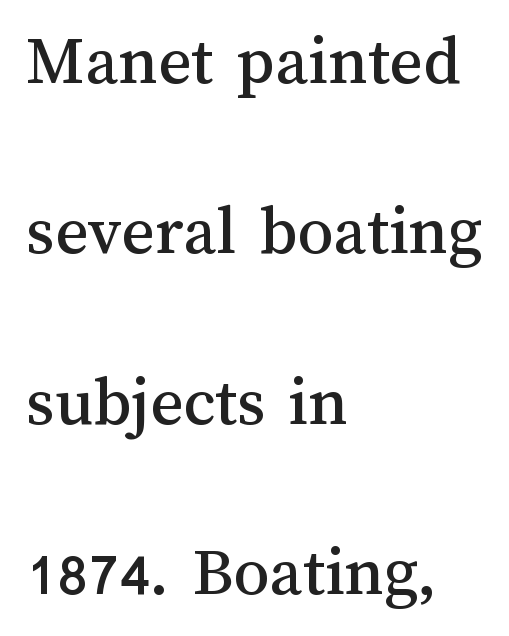
Posture: upright roman. Summary of vertical rhythm: relaxed, with wide interline spacing. The letters advance in unequal steps, a hallmark of proportional type. Underline: absent.
